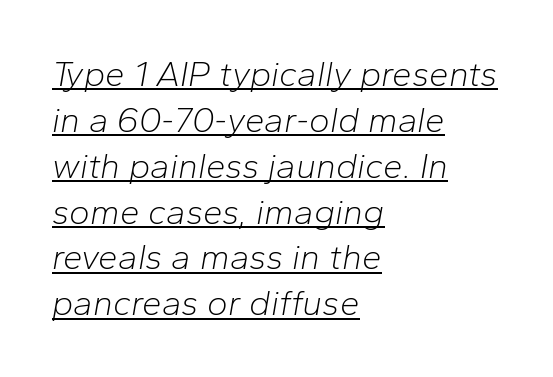
The image shows 35 px light type, italic (leaning right); set left-aligned, normal line spacing (1.31x), normal letter spacing, underlined; low stroke contrast and a medium x-height.
